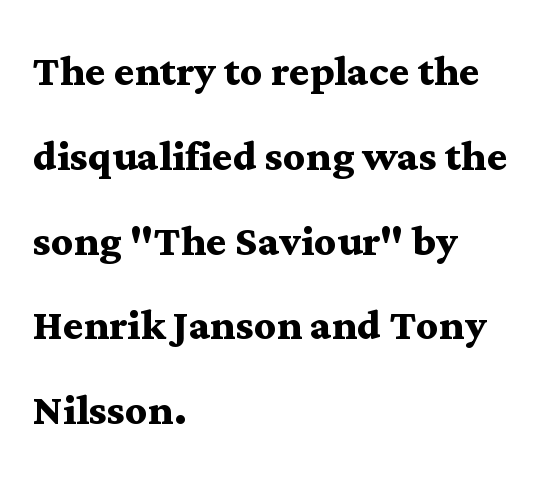
Q: Is the text bold? A: Yes.
Q: Is the text italic (slanted)? A: No, it is upright.
Q: Is the typeface a serif or a sans-serif typeface? A: Serif.
Q: Is the text underlined? A: No.
Q: How is the paragraph aligned? A: Left-aligned.
Q: Is the spacing between letters normal or unusually wide? A: Normal.
Q: Is the spacing between lines tight, normal or loose? A: Normal.
Q: Width (condensed, normal, or wide)? A: Wide.
Q: Stroke contrast? A: Medium.
Q: x-height? A: Medium.
Q: Monospaced? A: No.
